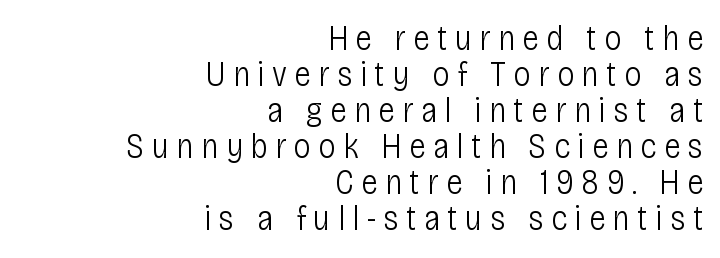
{"serif": "no", "italic": "no", "bold": "no", "weight": "light", "width": "condensed", "stroke_contrast": "low", "x_height": "large", "monospaced": "no", "underline": "no", "align": "right", "line_spacing": "tight", "line_spacing_ratio": 1.03, "letter_spacing": "wide", "letter_spacing_em": 0.21, "glyph_px": 35}
